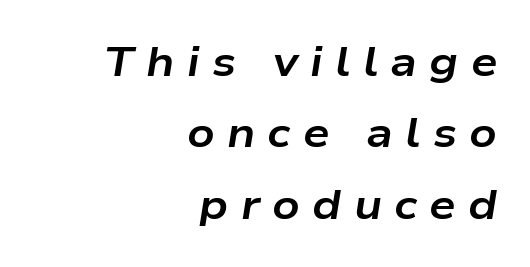
Q: Is the text bold? A: Yes.
Q: Is the text italic (slanted)? A: Yes, it leans right by about 9 degrees.
Q: Is the text underlined? A: No.
Q: How is the paragraph aligned? A: Right-aligned.
Q: Is the spacing between letters normal or unusually wide? A: Unusually wide.
Q: Is the spacing between lines tight, normal or loose? A: Normal.
Q: Width (condensed, normal, or wide)? A: Wide.
Q: Stroke contrast? A: Low.
Q: x-height? A: Medium.
Q: Monospaced? A: No.
